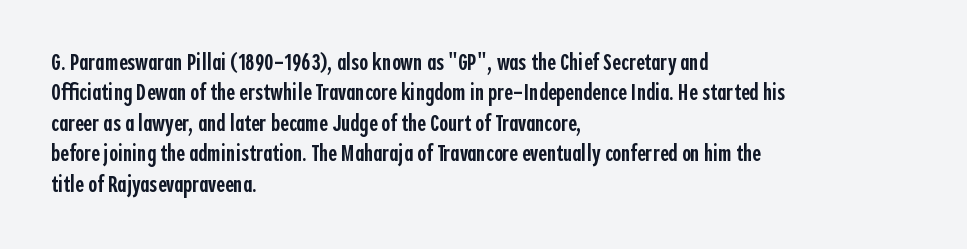
The image shows 24 px text type, upright; set left-aligned, normal line spacing (1.27x), normal letter spacing, not underlined.
